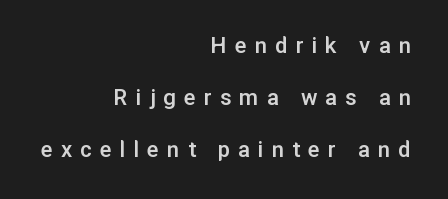
The image shows 25 px text type, upright; set right-aligned, loose line spacing (2.08x), unusually wide letter spacing (+0.32 em), not underlined.
